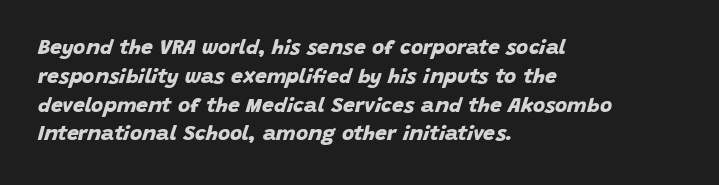
{"bold": "yes", "underline": "no", "align": "left", "line_spacing": "normal", "line_spacing_ratio": 1.37, "letter_spacing": "normal", "letter_spacing_em": 0.0, "glyph_px": 21}
